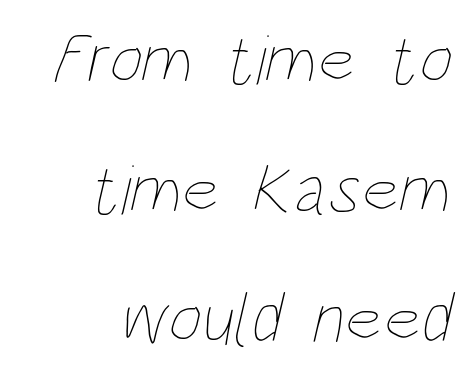
The image shows 72 px thin, condensed type; set line spacing 1.8x, normal letter spacing, not underlined; low stroke contrast and a large x-height.
